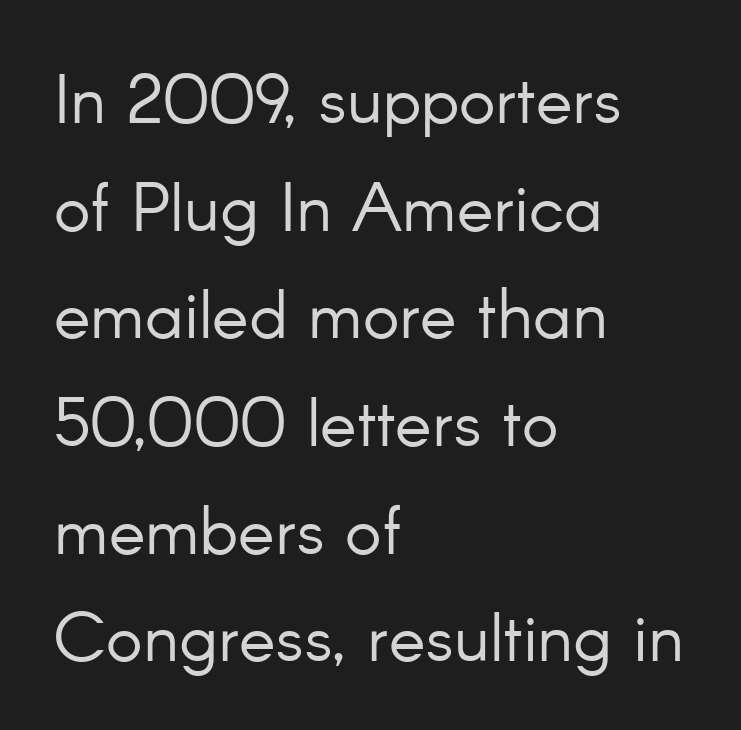
{"serif": "no", "italic": "no", "bold": "no", "weight": "light", "width": "normal", "stroke_contrast": "low", "x_height": "small", "monospaced": "no", "underline": "no", "align": "left", "line_spacing": "normal", "line_spacing_ratio": 1.56, "letter_spacing": "normal", "letter_spacing_em": 0.0, "glyph_px": 69}
